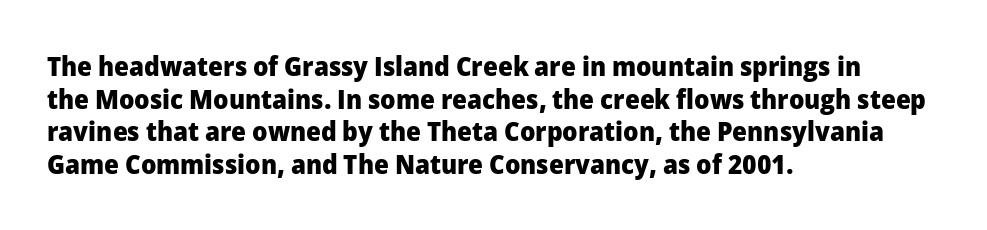
Q: Is the text bold? A: Yes.
Q: Is the text italic (slanted)? A: No, it is upright.
Q: Is the text underlined? A: No.
Q: How is the paragraph aligned? A: Left-aligned.
Q: Is the spacing between letters normal or unusually wide? A: Normal.
